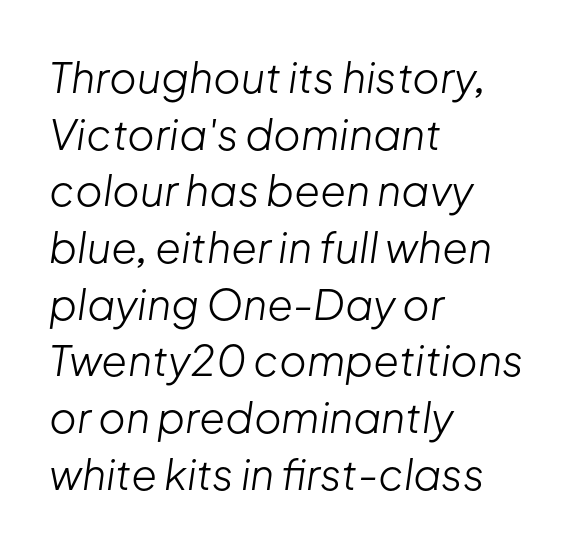
The image shows 42 px light type, italic (leaning right); set left-aligned, normal line spacing (1.35x), normal letter spacing, not underlined; low stroke contrast and a medium x-height.
